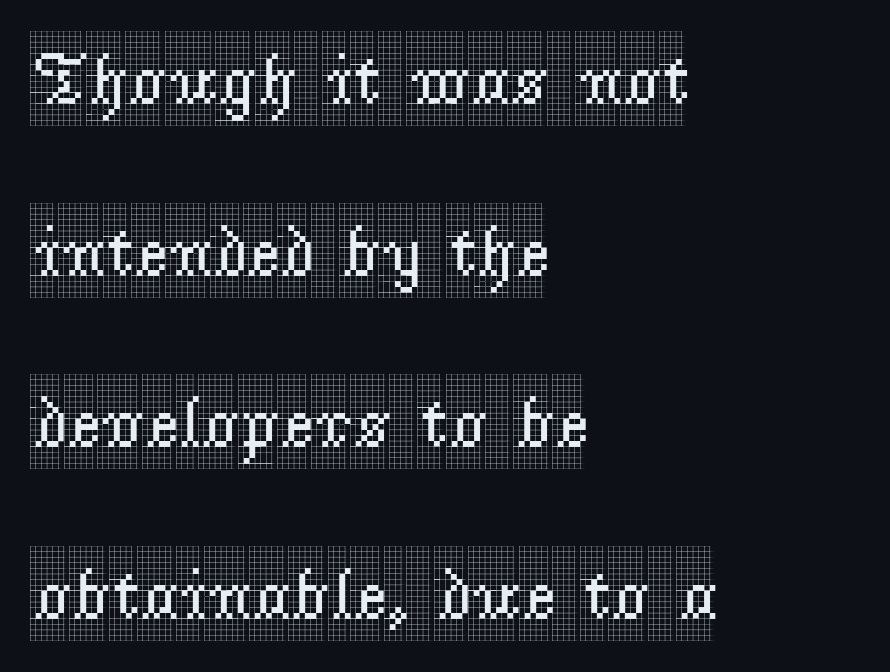
Horizontal alignment here is leftward, the default for most running prose. Look at the bottom of the vertical strokes: they flare into serifs here. No word sits above an underline. Leading is clearly above the norm, producing a sparse column.
